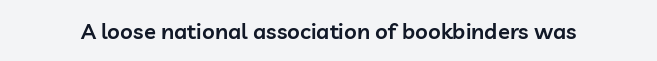
Q: Is the text bold? A: Semi-bold.
Q: Is the text italic (slanted)? A: No, it is upright.
Q: Is the text underlined? A: No.
Q: Is the spacing between letters normal or unusually wide? A: Normal.
